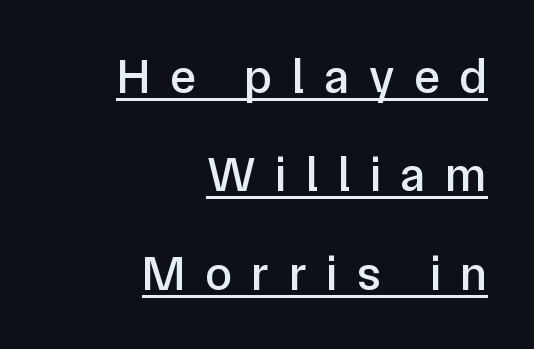
Underlining? Definitely there. These lines are rendered in a variable-pitch font. This rendering uses right alignment, leaving the left contour irregular. Here the glyphs are tracked loosely, breaking word shapes into spaced letters.
